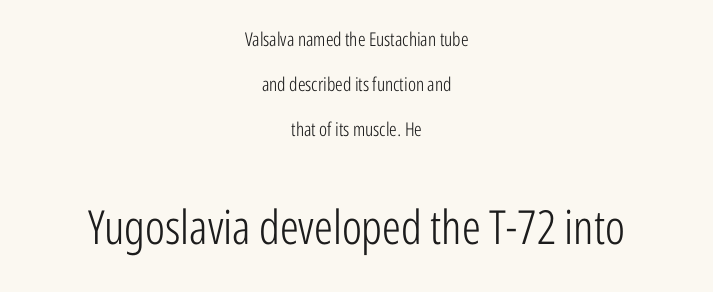
Heaviness? Minimal to ordinary, like unemphasized prose. Here the designer chose a conventional face with non-uniform glyph widths. Does the leading feel generous? Absolutely, it's lavish. This sample uses a sans-serif face.
